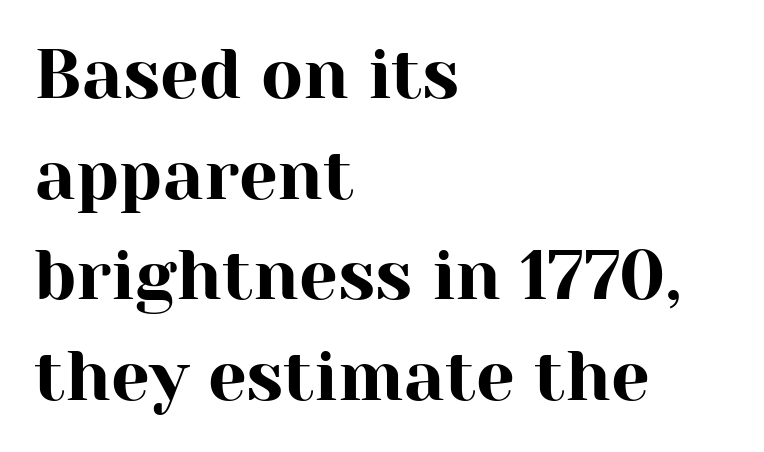
{"serif": "yes", "italic": "no", "width": "normal", "stroke_contrast": "high", "x_height": "medium", "monospaced": "no", "underline": "no", "align": "left", "line_spacing": "normal", "line_spacing_ratio": 1.46, "letter_spacing": "normal", "letter_spacing_em": 0.0, "glyph_px": 69}
